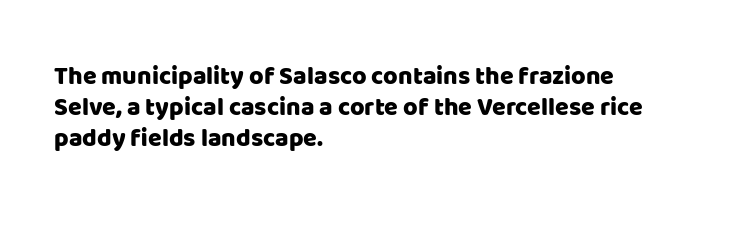
The image shows 25 px text type, upright; set left-aligned, normal line spacing (1.25x), normal letter spacing, not underlined.
